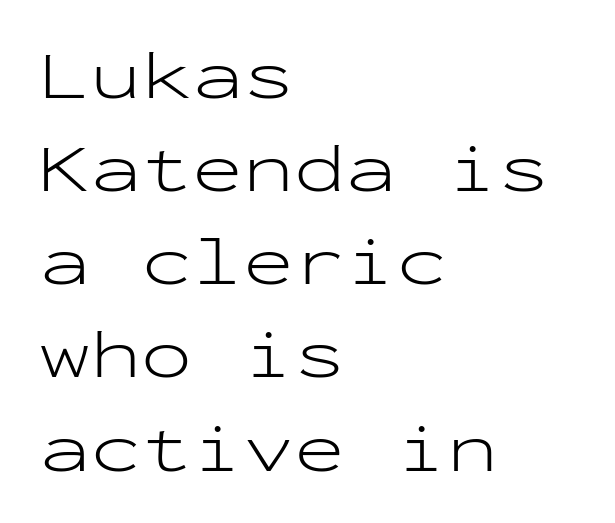
The image shows 68 px light, wide sans-serif type, upright, monospaced; set left-aligned, normal line spacing (1.37x), normal letter spacing, not underlined; low stroke contrast and a medium x-height.
